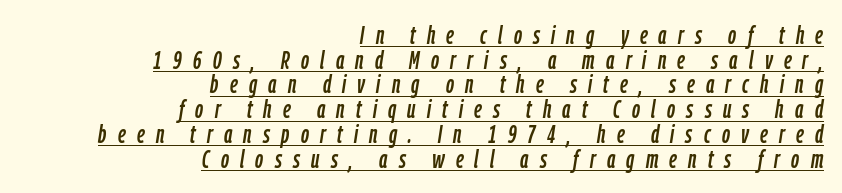
Q: Is the text italic (slanted)? A: Yes, it leans right by about 9 degrees.
Q: Is the text underlined? A: Yes.
Q: How is the paragraph aligned? A: Right-aligned.
Q: Is the spacing between letters normal or unusually wide? A: Unusually wide.
Q: Is the spacing between lines tight, normal or loose? A: Tight.
